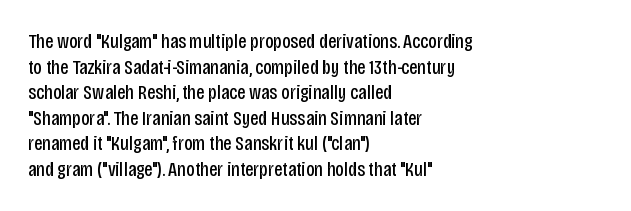
Q: Is the text bold? A: No.
Q: Is the text italic (slanted)? A: No, it is upright.
Q: Is the text underlined? A: No.
Q: How is the paragraph aligned? A: Left-aligned.
Q: Is the spacing between letters normal or unusually wide? A: Normal.
